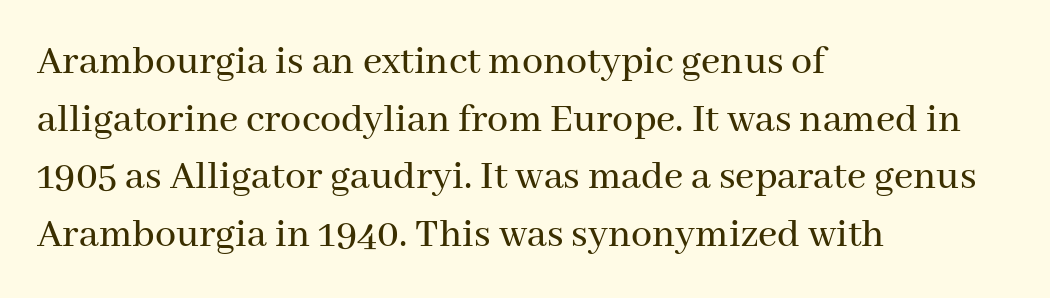
{"serif": "yes", "italic": "no", "width": "normal", "stroke_contrast": "medium", "x_height": "medium", "monospaced": "no", "underline": "no", "align": "left", "line_spacing": "normal", "line_spacing_ratio": 1.37, "letter_spacing": "normal", "letter_spacing_em": 0.0, "glyph_px": 42}
